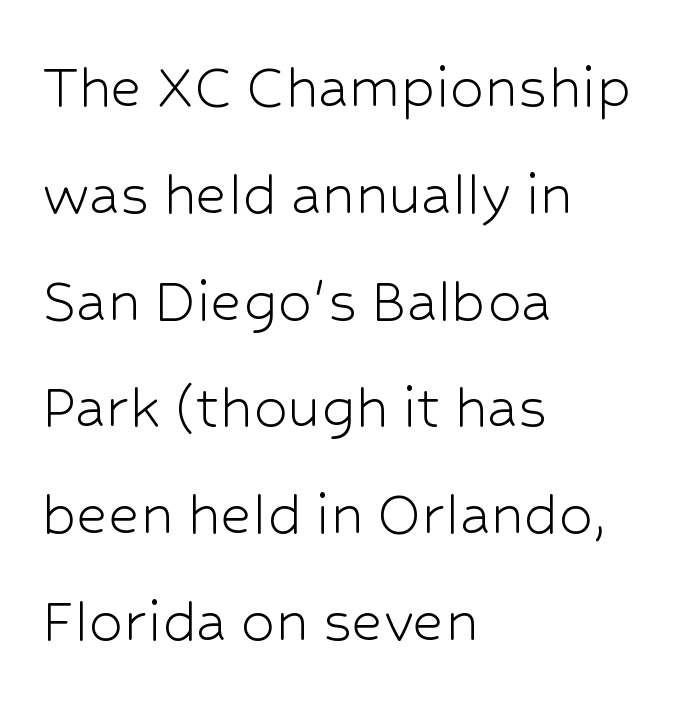
The image shows 68 px light sans-serif type, upright; set left-aligned, normal line spacing (1.57x), normal letter spacing, not underlined; low stroke contrast and a medium x-height.
